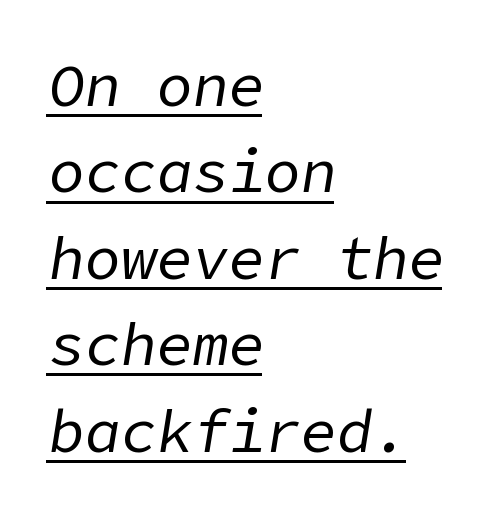
Q: Is the text bold? A: No.
Q: Is the text italic (slanted)? A: Yes, it leans right by about 9 degrees.
Q: Is the text underlined? A: Yes.
Q: How is the paragraph aligned? A: Left-aligned.
Q: Is the spacing between letters normal or unusually wide? A: Normal.
Q: Is the spacing between lines tight, normal or loose? A: Normal.
Q: Width (condensed, normal, or wide)? A: Normal.
Q: Stroke contrast? A: Low.
Q: x-height? A: Medium.
